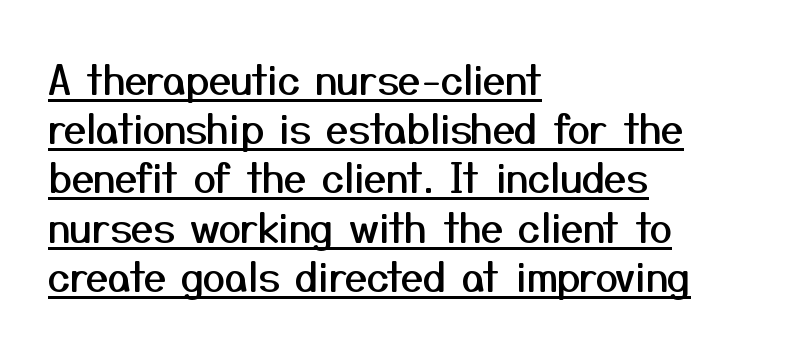
The image shows 40 px sans-serif type, upright; set left-aligned, line spacing 1.23x, normal letter spacing, underlined; medium stroke contrast and a medium x-height.
